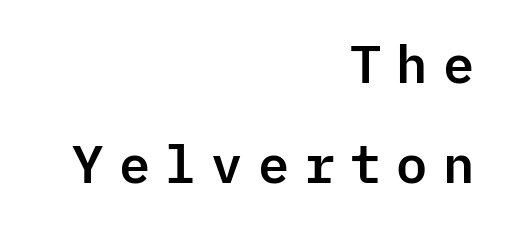
Ascenders rise straight up at ninety degrees. Each letter's strokes conclude bluntly, with no projecting serifs. Think of a typewriter: that constant character pitch is what you see here. Notice the wide empty band between every row — that's loose leading. Compared with typical body copy, the letter spacing here is much looser. Anything drawn beneath the words? Only blank space.
